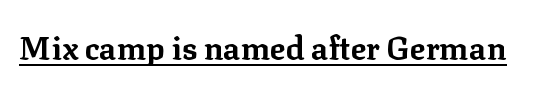
Q: Is the text bold? A: Yes.
Q: Is the text italic (slanted)? A: No, it is upright.
Q: Is the typeface a serif or a sans-serif typeface? A: Serif.
Q: Is the text underlined? A: Yes.
Q: Is the spacing between letters normal or unusually wide? A: Normal.
Q: Width (condensed, normal, or wide)? A: Normal.
Q: Stroke contrast? A: Low.
Q: x-height? A: Medium.
Q: Monospaced? A: No.
